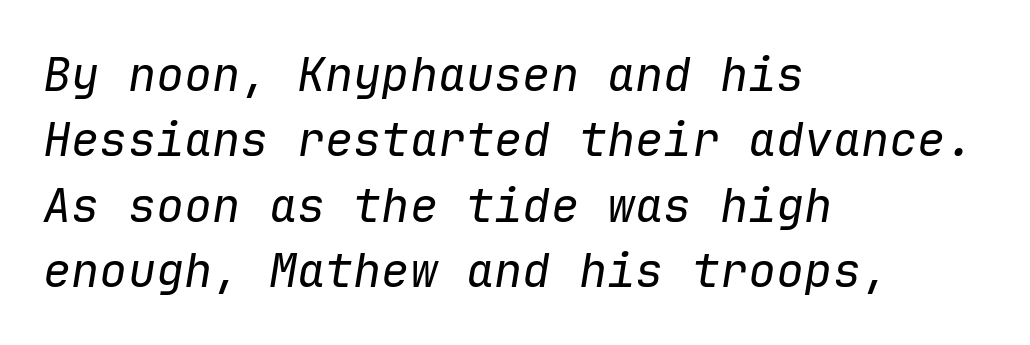
Q: Is the text bold? A: No.
Q: Is the text italic (slanted)? A: Yes, it leans right by about 9 degrees.
Q: Is the text underlined? A: No.
Q: How is the paragraph aligned? A: Left-aligned.
Q: Is the spacing between letters normal or unusually wide? A: Normal.
Q: Is the spacing between lines tight, normal or loose? A: Normal.
Q: Width (condensed, normal, or wide)? A: Normal.
Q: Stroke contrast? A: Low.
Q: x-height? A: Medium.
Q: Monospaced? A: Yes.
